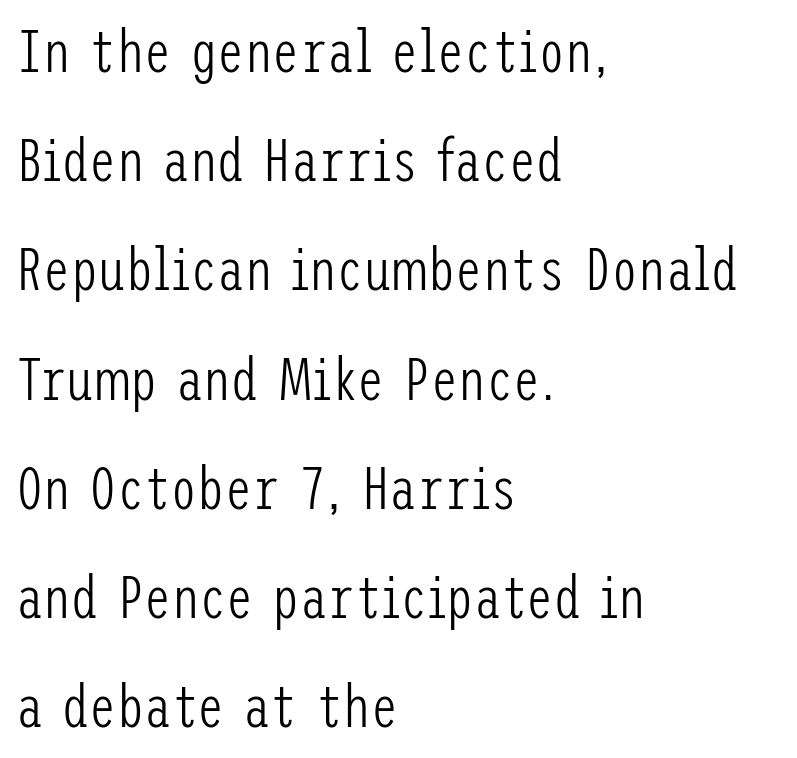
{"serif": "no", "italic": "no", "bold": "no", "weight": "light", "width": "condensed", "stroke_contrast": "low", "x_height": "medium", "underline": "no", "align": "left", "line_spacing_ratio": 1.79, "letter_spacing": "normal", "letter_spacing_em": 0.0, "glyph_px": 61}
